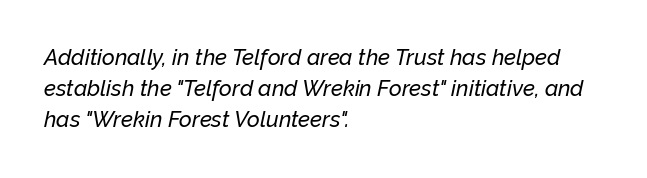
Q: Is the text italic (slanted)? A: Yes, it leans right by about 12 degrees.
Q: Is the text underlined? A: No.
Q: How is the paragraph aligned? A: Left-aligned.
Q: Is the spacing between letters normal or unusually wide? A: Normal.
Q: Is the spacing between lines tight, normal or loose? A: Normal.
